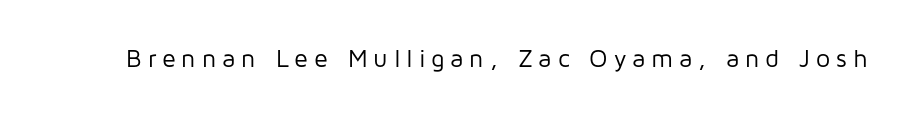
Nobody drew a line under any word here. Vertical strokes here are truly vertical. Words appear elongated and porous because spacing is wide. Is the stroke heavy? The answer is a plain regular-or-lighter.
